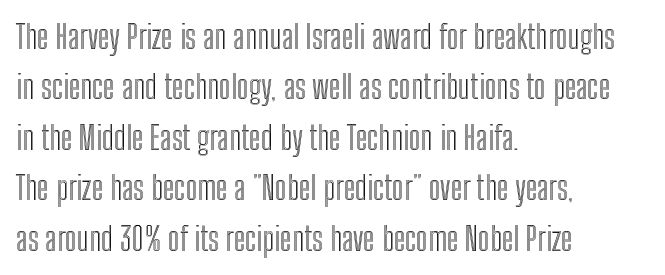
The image shows 33 px condensed type, upright; set left-aligned, normal line spacing (1.53x), normal letter spacing, not underlined; a medium x-height.
